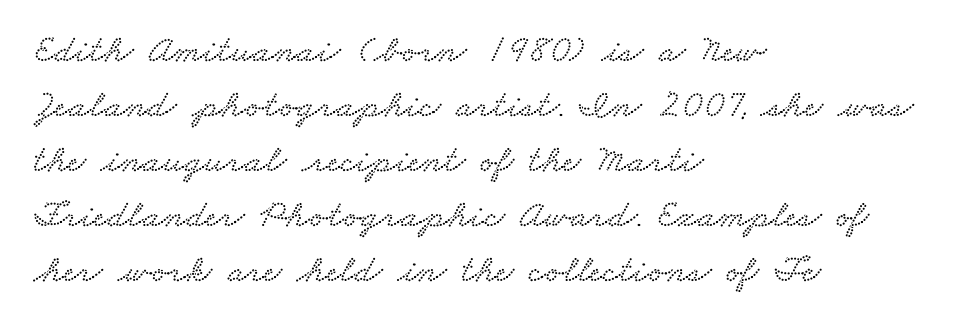
The type family on display is of the serif kind. The setting favours the left margin, as ordinary paragraphs usually do. Words appear dense and cohesive because spacing is normal. If you measured baseline to baseline, you'd find a middling distance. Is this a fixed-width face? No — the glyphs have proportional, varying widths. The zone under the glyphs is completely vacant.
